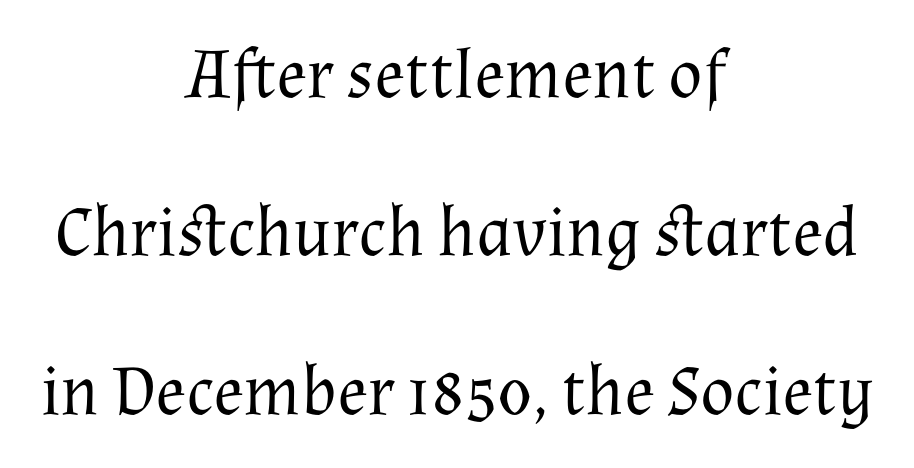
The image shows 71 px regular-weight serif type, upright; set centered, loose line spacing (2.23x), normal letter spacing, not underlined; medium stroke contrast and a medium x-height.
